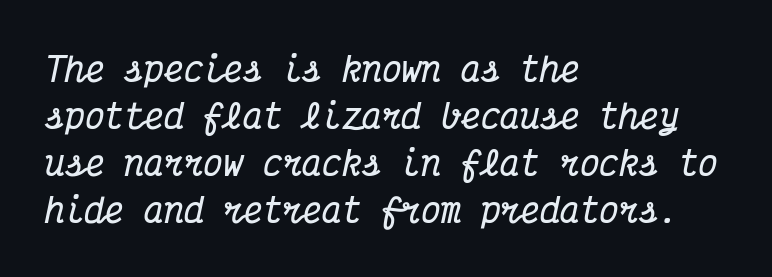
Visually the block forms a straight wall on the left and a jagged coastline on the right. Clear beneath every line of the passage. Monospaced: the letters line up in strict vertical columns. Normally led — the rows are evenly, conventionally spaced. The letters sit at their default tracking, neither squeezed nor spread.
